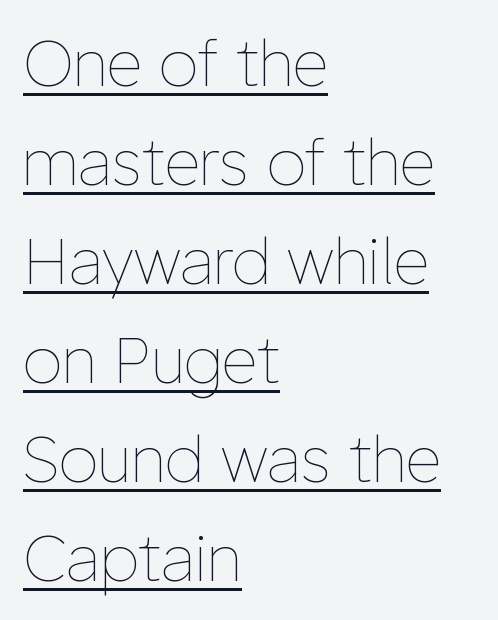
{"italic": "no", "bold": "no", "weight": "thin", "width": "normal", "stroke_contrast": "low", "x_height": "medium", "monospaced": "no", "underline": "yes", "align": "left", "line_spacing": "normal", "line_spacing_ratio": 1.57, "letter_spacing": "normal", "letter_spacing_em": 0.0, "glyph_px": 63}
